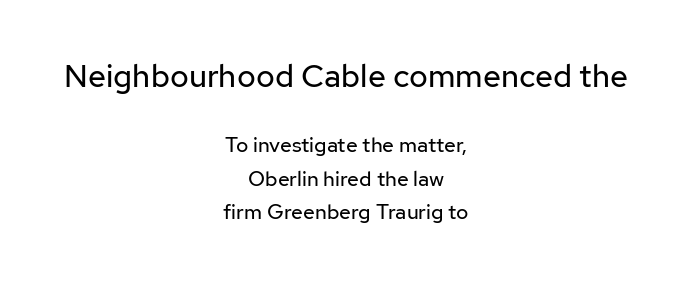
Q: Is the text bold? A: No.
Q: Is the text italic (slanted)? A: No, it is upright.
Q: Is the typeface a serif or a sans-serif typeface? A: Sans-serif.
Q: Is the text underlined? A: No.
Q: How is the paragraph aligned? A: Centered.
Q: Is the spacing between letters normal or unusually wide? A: Normal.
Q: Is the spacing between lines tight, normal or loose? A: Normal.
Q: Which block of text is set in a larger size, the first (top) or the second (bottom)? A: The first (top) one.
Q: Width (condensed, normal, or wide)? A: Normal.
Q: Stroke contrast? A: Low.
Q: x-height? A: Medium.
Q: Monospaced? A: No.
